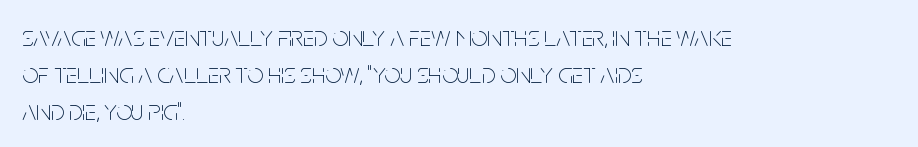
Q: Is the text bold? A: No.
Q: Is the text italic (slanted)? A: No, it is upright.
Q: Is the typeface a serif or a sans-serif typeface? A: Sans-serif.
Q: Is the text underlined? A: No.
Q: How is the paragraph aligned? A: Left-aligned.
Q: Is the spacing between letters normal or unusually wide? A: Normal.
Q: Is the spacing between lines tight, normal or loose? A: Normal.
Q: Width (condensed, normal, or wide)? A: Condensed.
Q: Stroke contrast? A: Low.
Q: x-height? A: Large.
Q: Monospaced? A: No.
